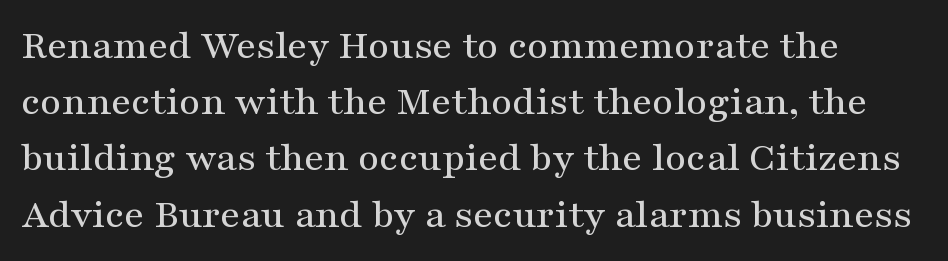
Q: Is the text italic (slanted)? A: No, it is upright.
Q: Is the typeface a serif or a sans-serif typeface? A: Serif.
Q: Is the text underlined? A: No.
Q: Is the spacing between letters normal or unusually wide? A: Normal.
Q: Is the spacing between lines tight, normal or loose? A: Normal.
Q: Width (condensed, normal, or wide)? A: Wide.
Q: Stroke contrast? A: Medium.
Q: x-height? A: Medium.
Q: Monospaced? A: No.
